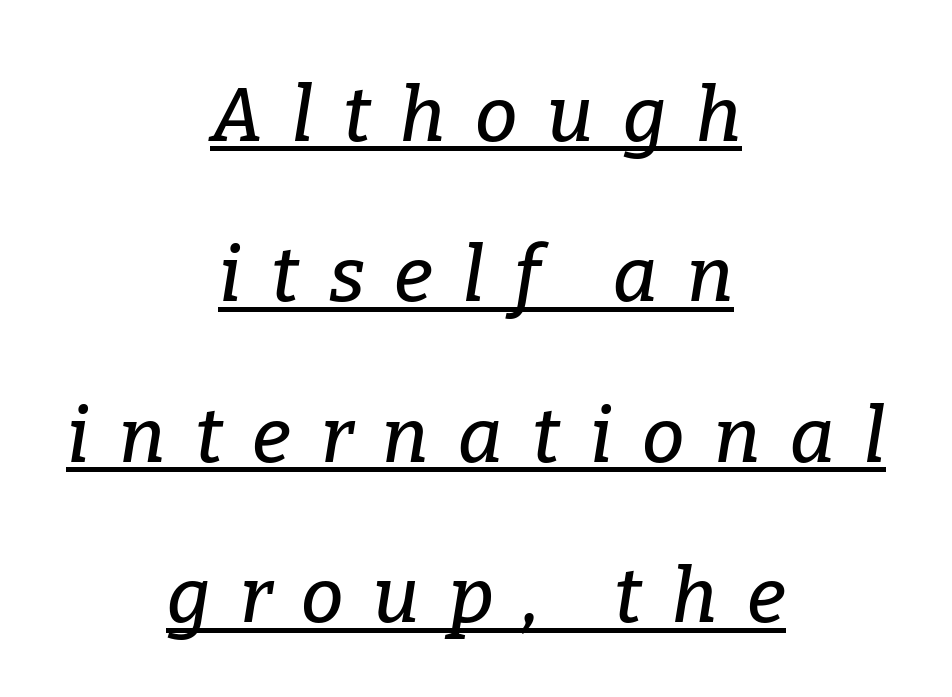
The image shows 76 px serif type, italic (leaning right); set centered, loose line spacing (2.11x), unusually wide letter spacing (+0.39 em), underlined; low stroke contrast and a medium x-height.
